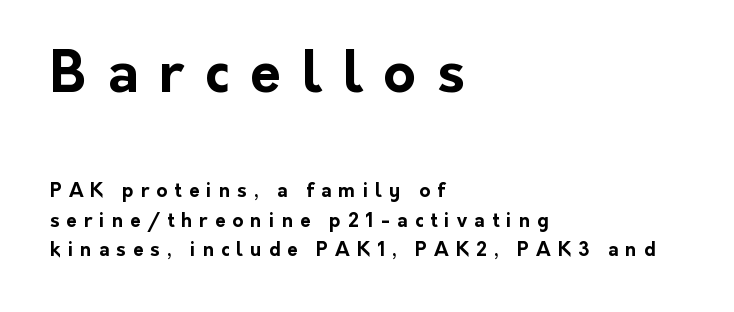
Q: Is the text bold? A: Yes.
Q: Is the text italic (slanted)? A: No, it is upright.
Q: Is the typeface a serif or a sans-serif typeface? A: Sans-serif.
Q: Is the text underlined? A: No.
Q: How is the paragraph aligned? A: Left-aligned.
Q: Is the spacing between letters normal or unusually wide? A: Unusually wide.
Q: Is the spacing between lines tight, normal or loose? A: Normal.
Q: Which block of text is set in a larger size, the first (top) or the second (bottom)? A: The first (top) one.
Q: Width (condensed, normal, or wide)? A: Normal.
Q: Stroke contrast? A: Low.
Q: x-height? A: Medium.
Q: Monospaced? A: No.
